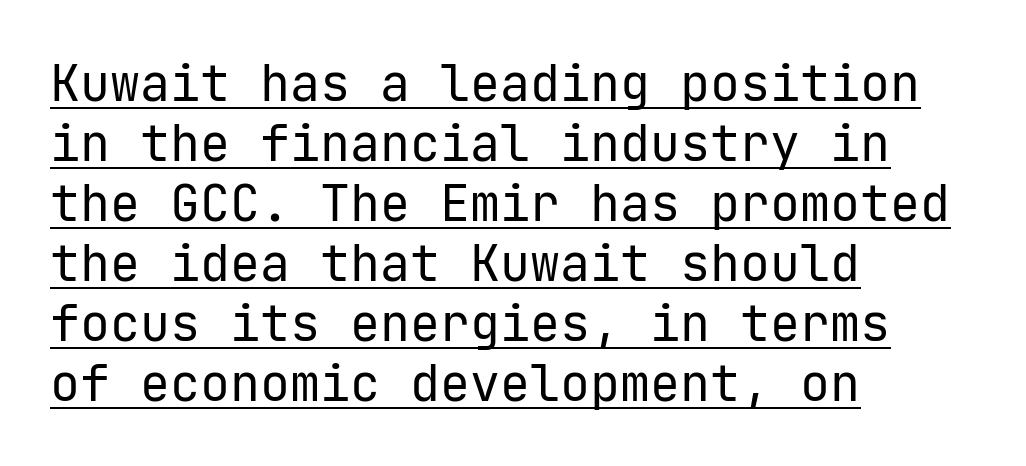
Q: Is the text bold? A: No.
Q: Is the text italic (slanted)? A: No, it is upright.
Q: Is the typeface a serif or a sans-serif typeface? A: Sans-serif.
Q: Is the text underlined? A: Yes.
Q: How is the paragraph aligned? A: Left-aligned.
Q: Is the spacing between letters normal or unusually wide? A: Normal.
Q: Width (condensed, normal, or wide)? A: Normal.
Q: Stroke contrast? A: Low.
Q: x-height? A: Medium.
